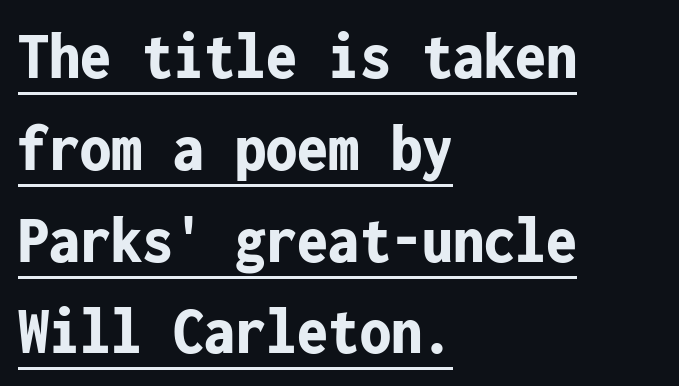
Looks like terminal output: every glyph gets an equal slot. Horizontally, the lines are justified to the leading edge only. A full-strength bold gives these letters their thick strokes. Underlining? Definitely there.
